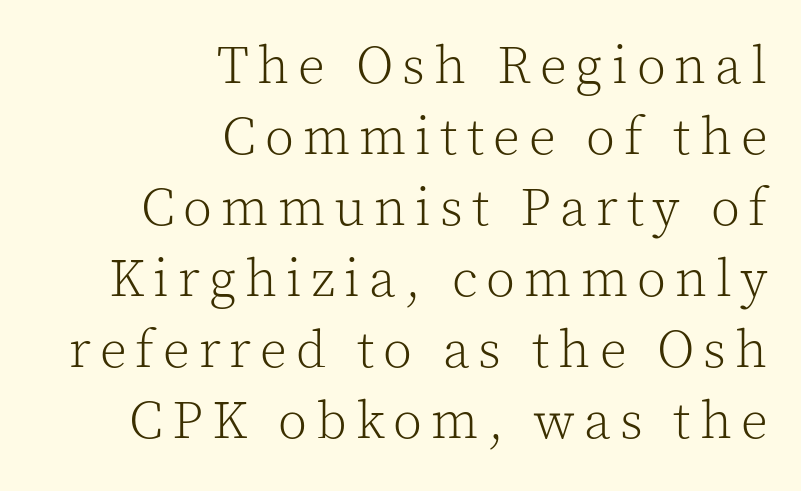
The image shows 53 px light serif type, upright; set right-aligned, normal line spacing (1.34x), not underlined; a medium x-height.
